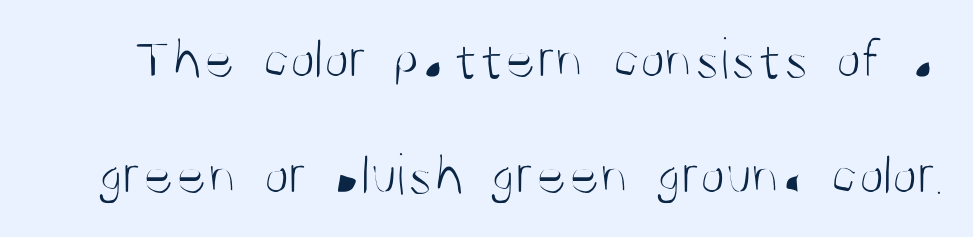
Q: Is the text bold? A: No.
Q: Is the text italic (slanted)? A: No, it is upright.
Q: Is the typeface a serif or a sans-serif typeface? A: Sans-serif.
Q: Is the text underlined? A: No.
Q: Is the spacing between letters normal or unusually wide? A: Normal.
Q: Is the spacing between lines tight, normal or loose? A: Loose.
Q: Width (condensed, normal, or wide)? A: Condensed.
Q: Stroke contrast? A: Medium.
Q: x-height? A: Large.
Q: Monospaced? A: No.
